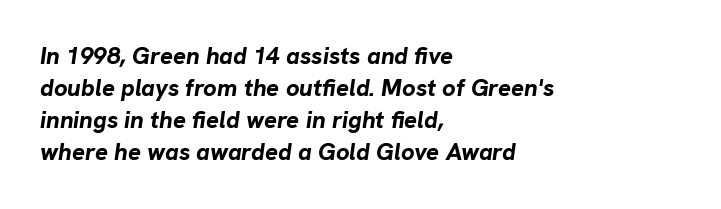
Q: Is the text bold? A: Yes.
Q: Is the text italic (slanted)? A: Yes, it leans right by about 8 degrees.
Q: Is the text underlined? A: No.
Q: How is the paragraph aligned? A: Left-aligned.
Q: Is the spacing between letters normal or unusually wide? A: Normal.
Q: Is the spacing between lines tight, normal or loose? A: Normal.
